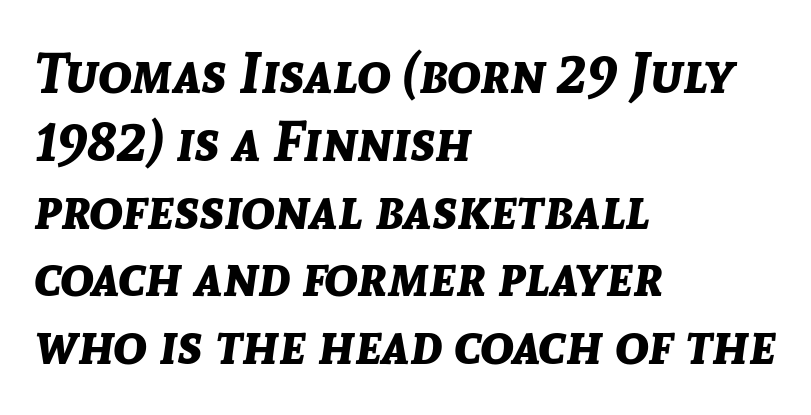
Glance below the letters and you will spot only blank space. One-word summary of the alignment: left. The specimen reads as italic at a glance. The letters advance in unequal steps, a hallmark of proportional type. Chunky letters — that's bold for sure.
